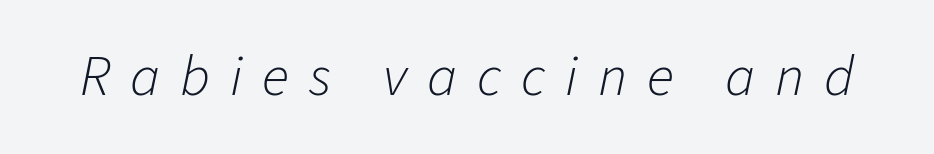
Q: Is the text bold? A: No.
Q: Is the text italic (slanted)? A: Yes, it leans right by about 11 degrees.
Q: Is the text underlined? A: No.
Q: Is the spacing between letters normal or unusually wide? A: Unusually wide.
Q: Width (condensed, normal, or wide)? A: Normal.
Q: Stroke contrast? A: Low.
Q: x-height? A: Medium.
Q: Monospaced? A: No.
